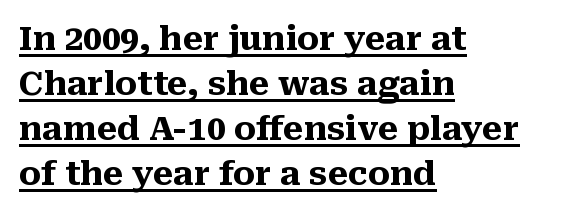
Q: Is the text bold? A: Yes.
Q: Is the text italic (slanted)? A: No, it is upright.
Q: Is the typeface a serif or a sans-serif typeface? A: Serif.
Q: Is the text underlined? A: Yes.
Q: How is the paragraph aligned? A: Left-aligned.
Q: Is the spacing between letters normal or unusually wide? A: Normal.
Q: Is the spacing between lines tight, normal or loose? A: Normal.
Q: Width (condensed, normal, or wide)? A: Normal.
Q: Stroke contrast? A: Medium.
Q: x-height? A: Medium.
Q: Monospaced? A: No.
